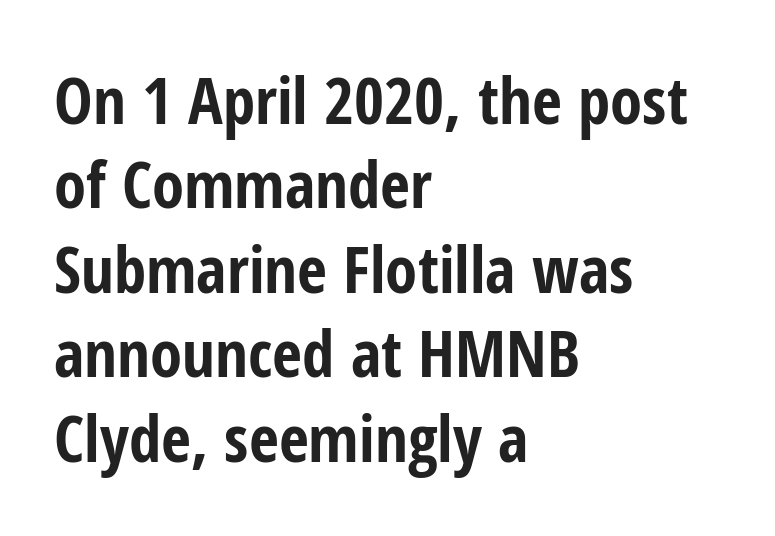
{"serif": "no", "italic": "no", "bold": "yes", "weight": "bold", "width": "condensed", "stroke_contrast": "low", "x_height": "medium", "monospaced": "no", "underline": "no", "align": "left", "line_spacing": "normal", "line_spacing_ratio": 1.3, "letter_spacing": "normal", "letter_spacing_em": 0.0, "glyph_px": 65}
